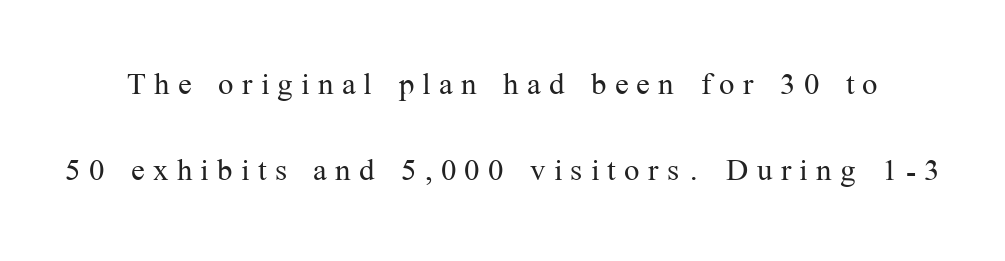
The image shows 41 px light serif type, upright; set loose line spacing (2.1x), unusually wide letter spacing (+0.2 em), not underlined; medium stroke contrast and a medium x-height.
